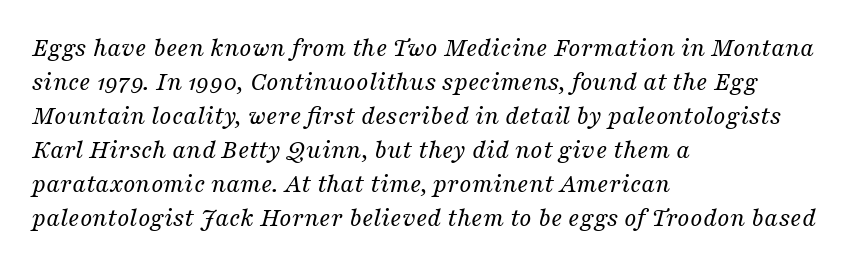
The image shows 27 px text type, italic (leaning right); set left-aligned, normal line spacing (1.26x), normal letter spacing, not underlined.
